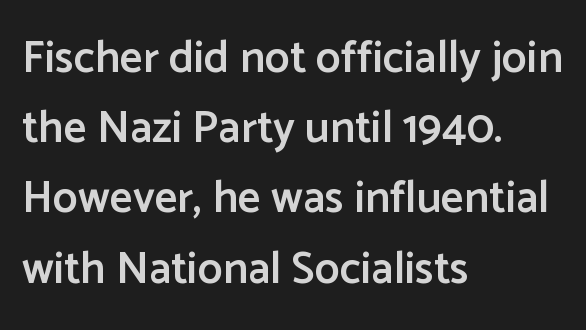
{"serif": "no", "italic": "no", "bold": "semi", "weight": "semibold", "width": "normal", "stroke_contrast": "low", "x_height": "medium", "monospaced": "no", "underline": "no", "align": "left", "line_spacing": "normal", "line_spacing_ratio": 1.56, "letter_spacing": "normal", "letter_spacing_em": 0.0, "glyph_px": 45}
